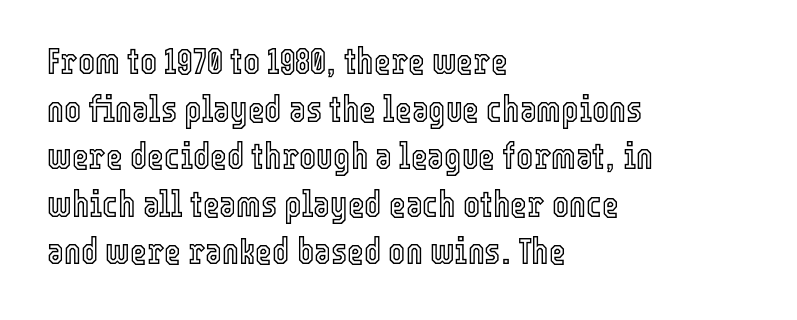
The image shows 36 px condensed type, upright; set left-aligned, normal line spacing (1.32x), normal letter spacing, not underlined; a medium x-height.
